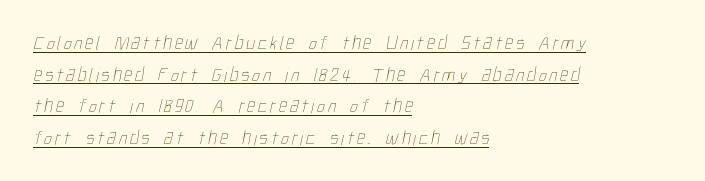
The image shows 20 px text type; set left-aligned, normal line spacing (1.58x), underlined.
